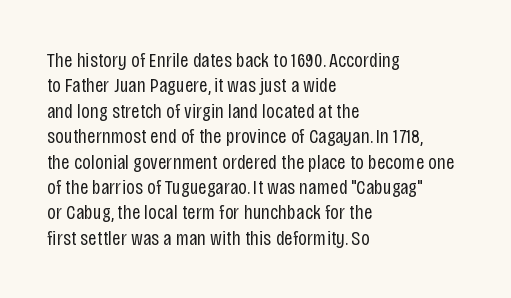
The image shows 21 px text type, upright; set left-aligned, line spacing 1.21x, normal letter spacing, not underlined.
